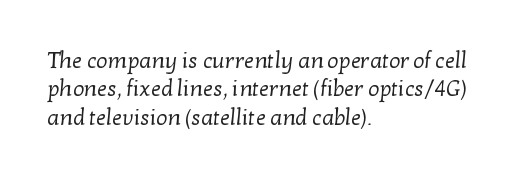
{"bold": "no", "underline": "no", "align": "left", "line_spacing": "normal", "line_spacing_ratio": 1.29, "letter_spacing": "normal", "letter_spacing_em": 0.0, "glyph_px": 22}
